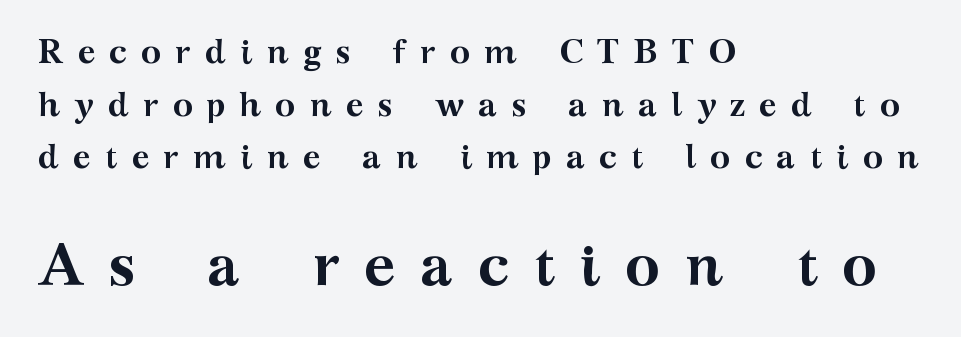
{"serif": "yes", "italic": "no", "bold": "yes", "weight": "semibold", "width": "wide", "stroke_contrast": "medium", "x_height": "medium", "monospaced": "no", "underline": "no", "align": "left", "line_spacing": "normal", "line_spacing_ratio": 1.55, "letter_spacing": "wide", "letter_spacing_em": 0.41, "larger_block": "second", "size_ratio": 1.74, "glyph_px": 59}
